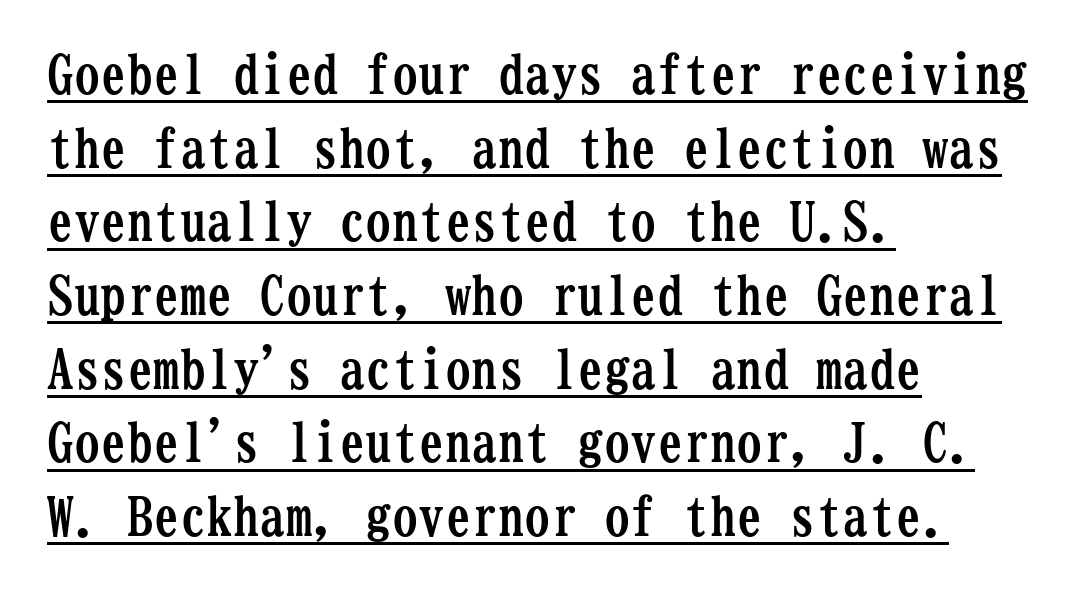
The image shows 53 px semibold, condensed serif type, upright, monospaced; set left-aligned, normal line spacing (1.39x), normal letter spacing, underlined; low stroke contrast and a medium x-height.
